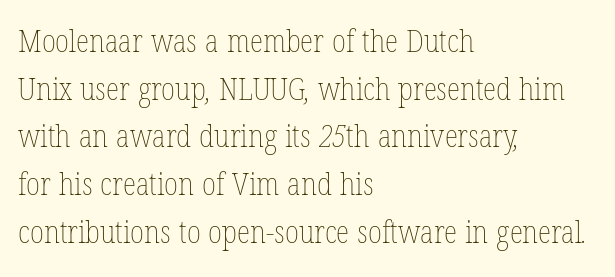
The image shows 31 px thin, condensed type; set left-aligned, normal line spacing (1.54x), normal letter spacing, not underlined; low stroke contrast and a medium x-height.
